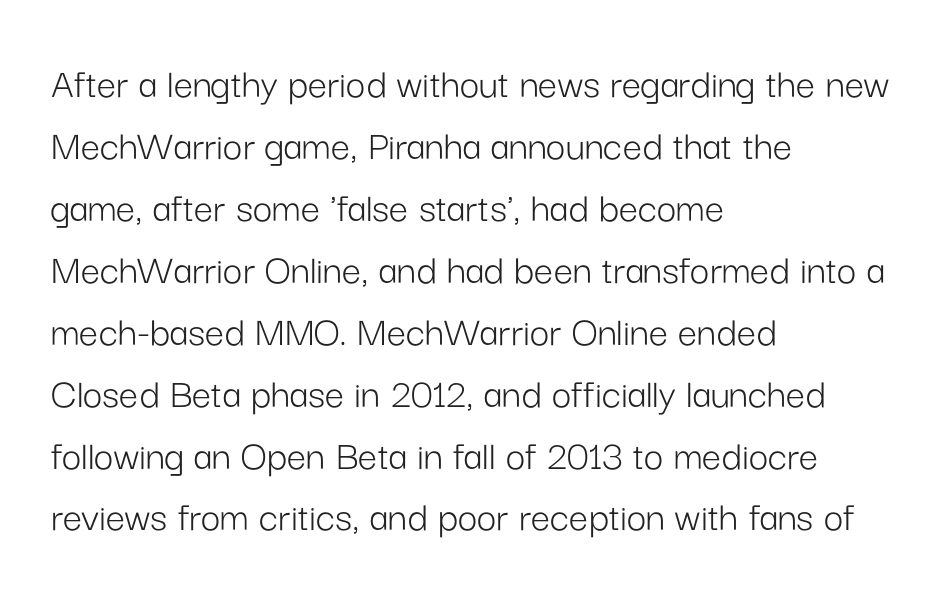
The image shows 43 px light sans-serif type, upright; set left-aligned, normal line spacing (1.44x), normal letter spacing, not underlined; low stroke contrast and a medium x-height.
